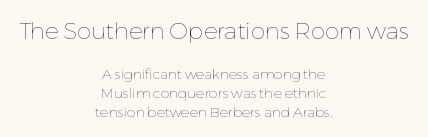
The image shows 23 px text type, upright; set centered, normal line spacing (1.34x), normal letter spacing, not underlined; the first (top) block is 1.64x larger.
